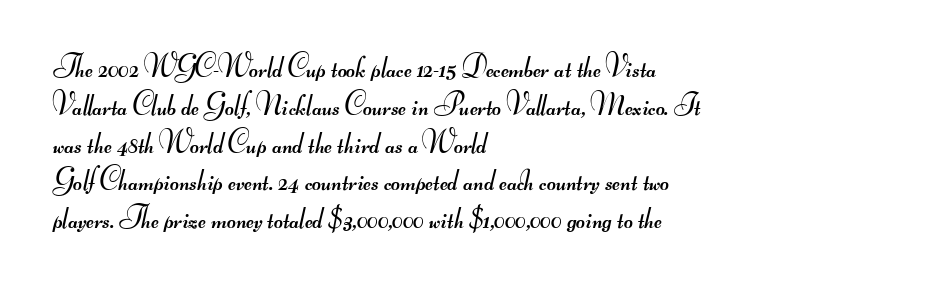
The image shows 31 px regular-weight, wide sans-serif type; set left-aligned, line spacing 1.22x, normal letter spacing, not underlined; medium stroke contrast.
